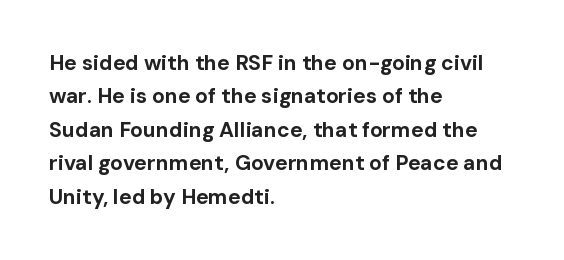
Q: Is the text bold? A: Yes.
Q: Is the text italic (slanted)? A: No, it is upright.
Q: Is the text underlined? A: No.
Q: How is the paragraph aligned? A: Left-aligned.
Q: Is the spacing between letters normal or unusually wide? A: Normal.
Q: Is the spacing between lines tight, normal or loose? A: Normal.
